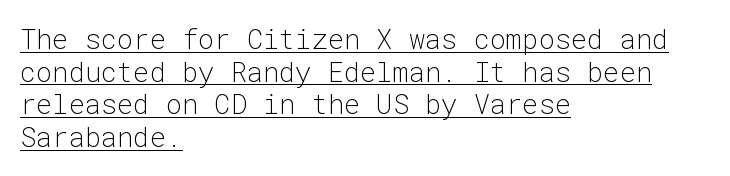
The image shows 27 px text type, upright; set left-aligned, line spacing 1.21x, normal letter spacing, underlined.
